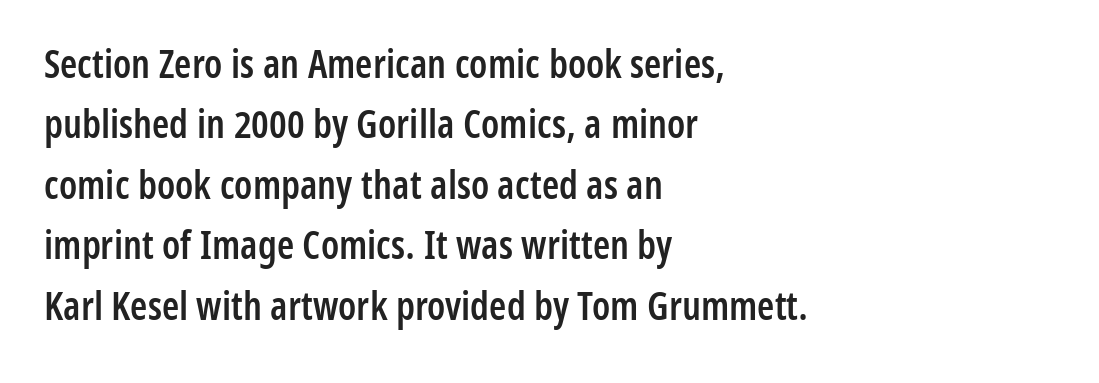
{"serif": "no", "italic": "no", "bold": "semi", "weight": "semibold", "width": "condensed", "stroke_contrast": "low", "x_height": "medium", "monospaced": "no", "underline": "no", "align": "left", "line_spacing": "normal", "line_spacing_ratio": 1.55, "letter_spacing": "normal", "letter_spacing_em": 0.0, "glyph_px": 39}
